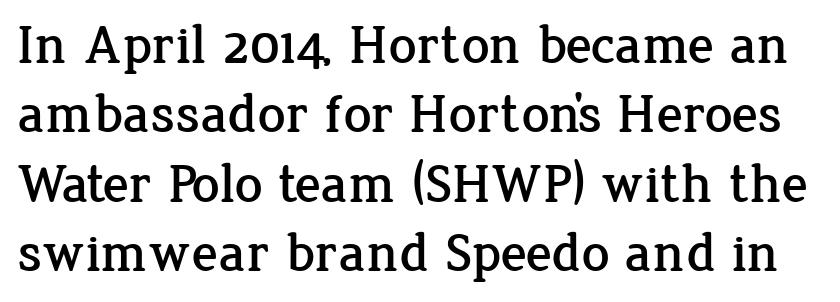
The image shows 55 px serif type, upright; set normal line spacing (1.26x), normal letter spacing, not underlined; low stroke contrast and a medium x-height.
